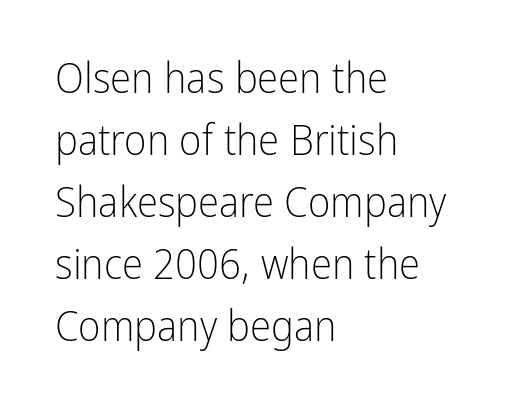
The image shows 43 px light, condensed sans-serif type, upright; set left-aligned, normal line spacing (1.44x), normal letter spacing, not underlined; low stroke contrast and a medium x-height.
